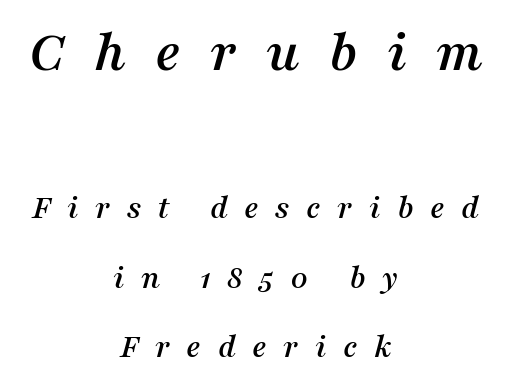
When letters slant like this, we call the style italic. Check the space under the baseline: it is left empty. Vertically, the passage feels expansive, rows floating well apart. What kind of face is this? One with serifs. Type size steps down from the first block to the second. The letterforms stand isolated, each surrounded by extra space.
